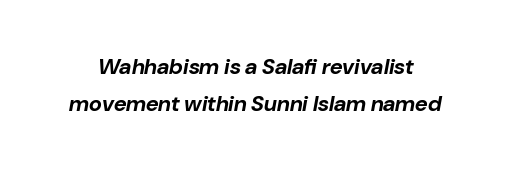
This sample keeps an unexceptional amount of space between lines. Look at the stroke-to-counter ratio: heavy, a bold. Tracking value appears to be zero — textbook default spacing. Quick note: underline off.
